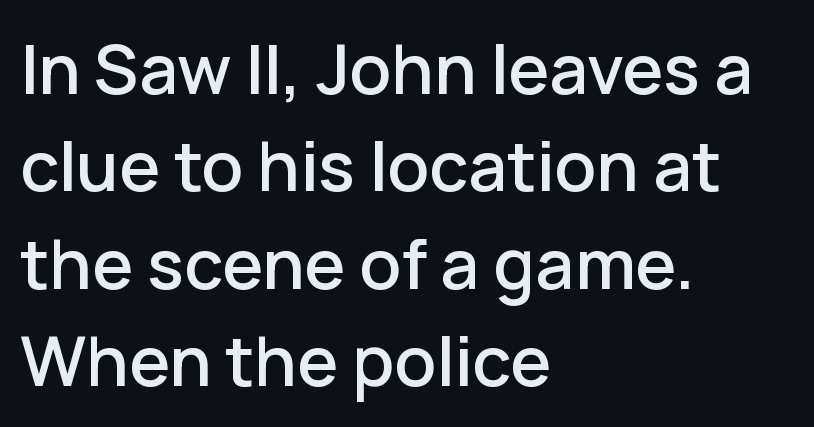
Q: Is the text italic (slanted)? A: No, it is upright.
Q: Is the typeface a serif or a sans-serif typeface? A: Sans-serif.
Q: Is the text underlined? A: No.
Q: How is the paragraph aligned? A: Left-aligned.
Q: Is the spacing between letters normal or unusually wide? A: Normal.
Q: Is the spacing between lines tight, normal or loose? A: Normal.
Q: Width (condensed, normal, or wide)? A: Normal.
Q: Stroke contrast? A: Low.
Q: x-height? A: Medium.
Q: Monospaced? A: No.
